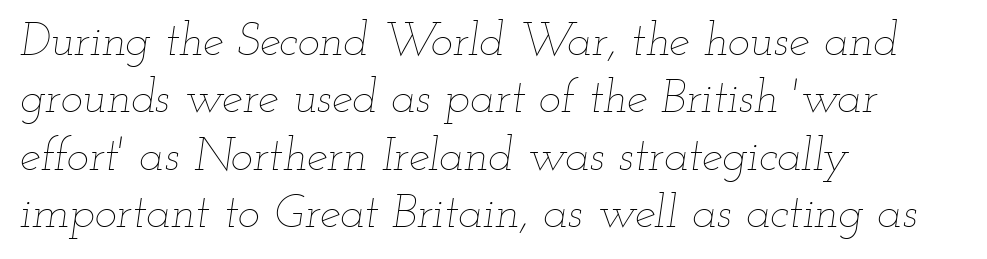
The image shows 47 px thin, wide type, italic (leaning right); set left-aligned, line spacing 1.22x, normal letter spacing, not underlined; low stroke contrast and a small x-height.
